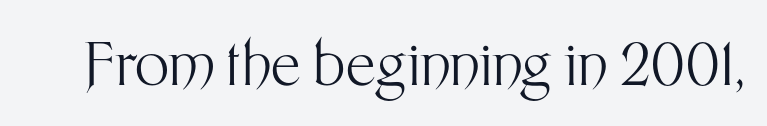
The font is comparable to plain body text, perhaps lighter. You can tell from the bare stems that sans-serif type was used. No italicization has been applied; the sample stays upright. The face used here is rendered with its standard letterfit. Bare-footed words on every line. The rendering uses natural spacing where letterforms have individual widths.
